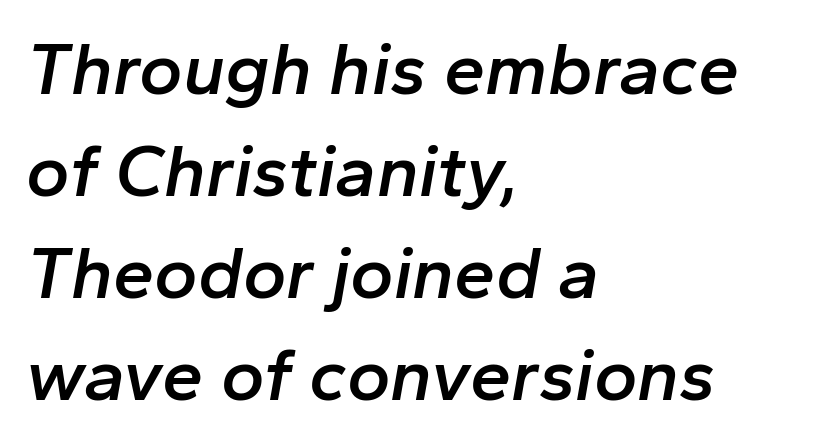
Q: Is the text bold? A: Semi-bold.
Q: Is the text italic (slanted)? A: Yes, it leans right by about 10 degrees.
Q: Is the text underlined? A: No.
Q: How is the paragraph aligned? A: Left-aligned.
Q: Is the spacing between letters normal or unusually wide? A: Normal.
Q: Is the spacing between lines tight, normal or loose? A: Normal.
Q: Width (condensed, normal, or wide)? A: Normal.
Q: Stroke contrast? A: Low.
Q: x-height? A: Medium.
Q: Monospaced? A: No.
